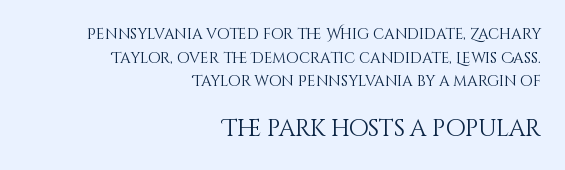
Nothing unusual about the tracking: characters are spaced as the font intends. The composition opens small and finishes big. Does the copy run flush right? Yes — the right margin is perfectly even. The weight tops out at a normal text grade.
